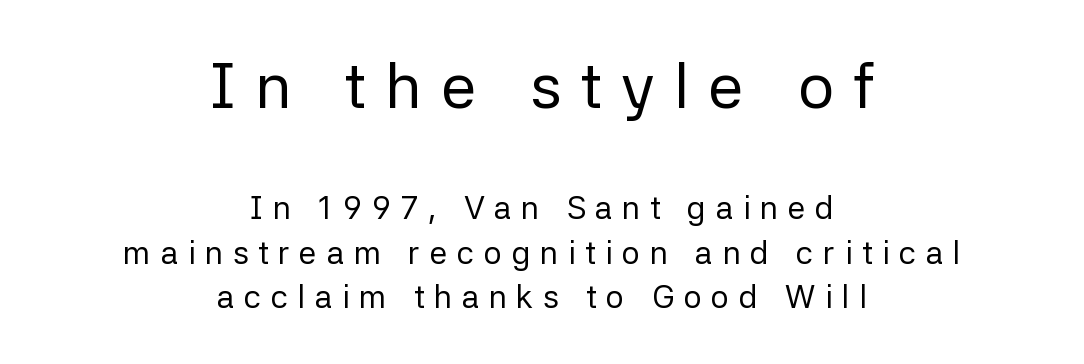
Q: Is the text bold? A: No.
Q: Is the text italic (slanted)? A: No, it is upright.
Q: Is the typeface a serif or a sans-serif typeface? A: Sans-serif.
Q: Is the text underlined? A: No.
Q: How is the paragraph aligned? A: Centered.
Q: Is the spacing between letters normal or unusually wide? A: Unusually wide.
Q: Is the spacing between lines tight, normal or loose? A: Normal.
Q: Which block of text is set in a larger size, the first (top) or the second (bottom)? A: The first (top) one.
Q: Width (condensed, normal, or wide)? A: Normal.
Q: Stroke contrast? A: Low.
Q: x-height? A: Medium.
Q: Monospaced? A: No.
